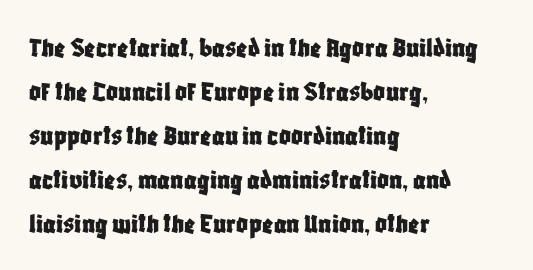
The image shows 29 px condensed sans-serif type, upright; set left-aligned, normal line spacing (1.52x), normal letter spacing, not underlined; low stroke contrast and a large x-height.
